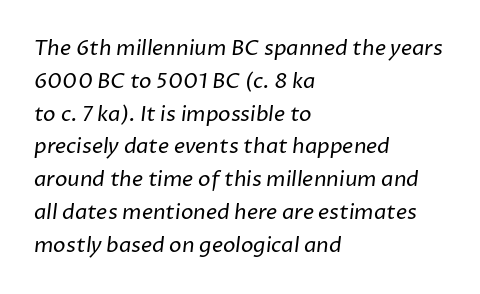
{"bold": "no", "underline": "no", "align": "left", "line_spacing": "normal", "line_spacing_ratio": 1.56, "letter_spacing": "normal", "letter_spacing_em": 0.0, "glyph_px": 21}
